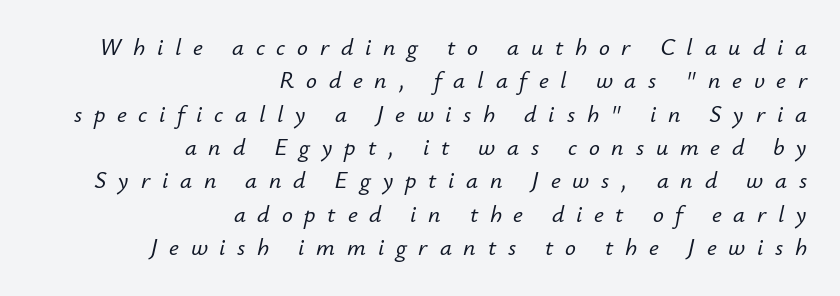
The image shows 24 px text type, italic (leaning right); set right-aligned, normal line spacing (1.39x), unusually wide letter spacing (+0.49 em), not underlined.
